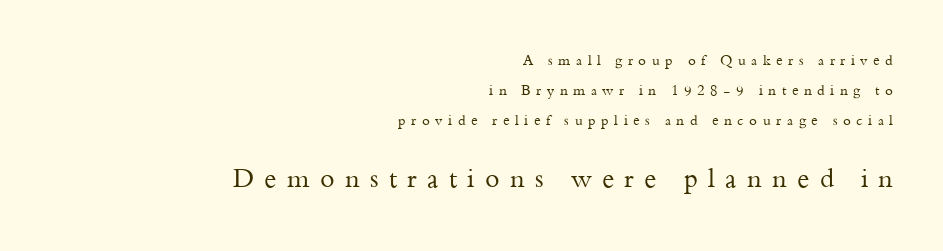
{"italic": "no", "bold": "no", "underline": "no", "align": "right", "line_spacing": "loose", "line_spacing_ratio": 2.13, "letter_spacing": "wide", "letter_spacing_em": 0.4, "larger_block": "second", "size_ratio": 1.86, "glyph_px": 26}
